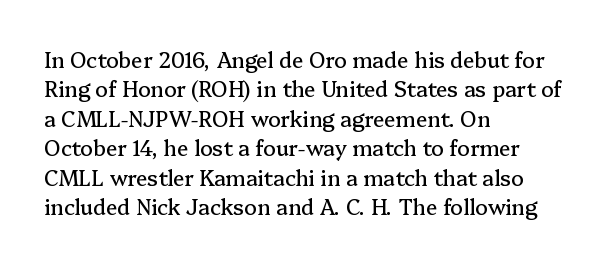
If you drew a ruler down the left edge, every line would touch it. The foot of each line stays bare and open. What's the leading like? Ordinary, nothing unusual. The axis of the letterforms is exactly vertical. Observe the ordinary spacing: letters are neighbours, not strangers.
